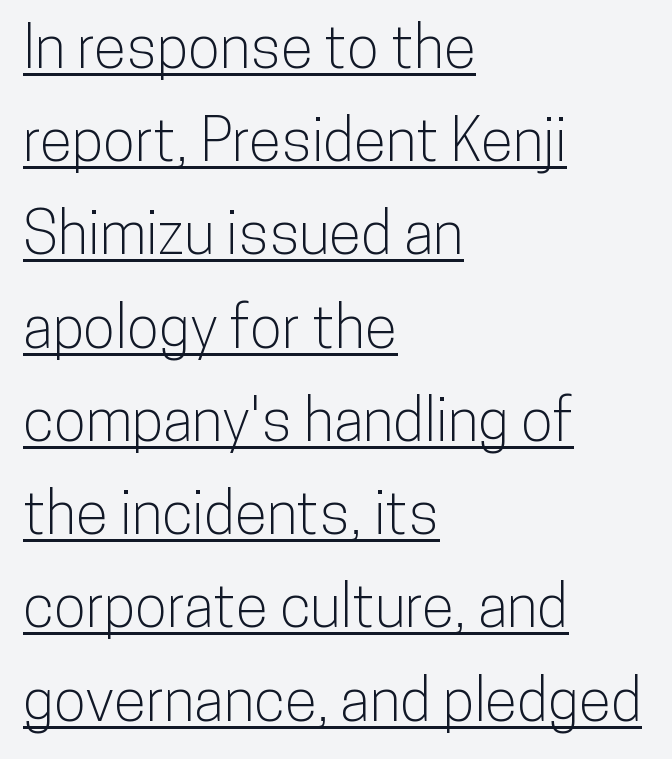
If you drew a line through each stem, it would be perfectly vertical. The passage shown is typed in a proportional face where columns would drift. The rag falls on the right side of this text block. The face used here appears with an underline applied.
